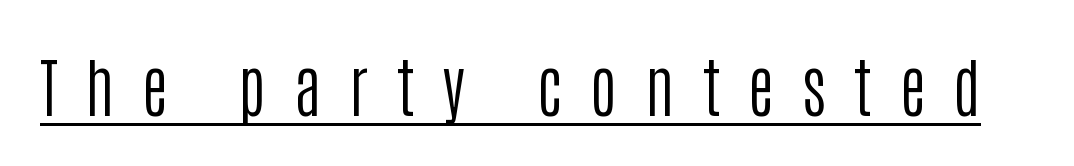
Unlike italic type, these characters show no tilt at all. Note the varied advance widths — an 'i' is clearly narrower than an 'm'. Emphasis is given by a line drawn under the lettering. Think standard paragraph weight, or any step lighter than that.
